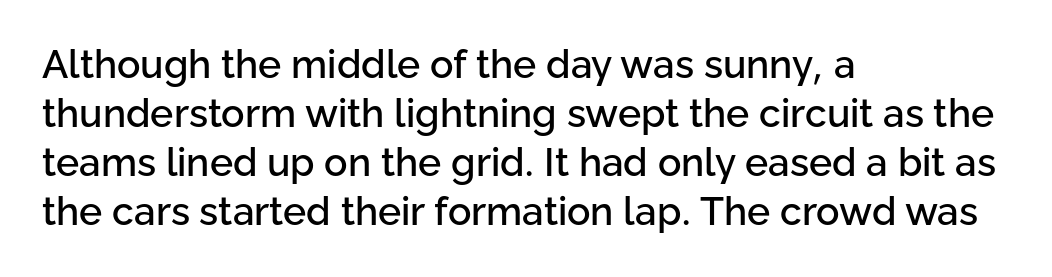
{"serif": "no", "italic": "no", "width": "normal", "stroke_contrast": "low", "x_height": "medium", "monospaced": "no", "underline": "no", "align": "left", "line_spacing": "normal", "line_spacing_ratio": 1.26, "letter_spacing": "normal", "letter_spacing_em": 0.0, "glyph_px": 39}
